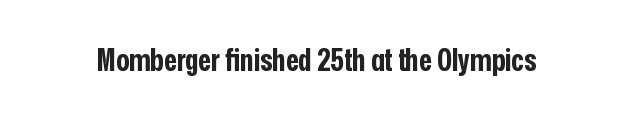
The image shows 31 px bold, condensed sans-serif type, upright; set normal letter spacing, not underlined; low stroke contrast and a medium x-height.
